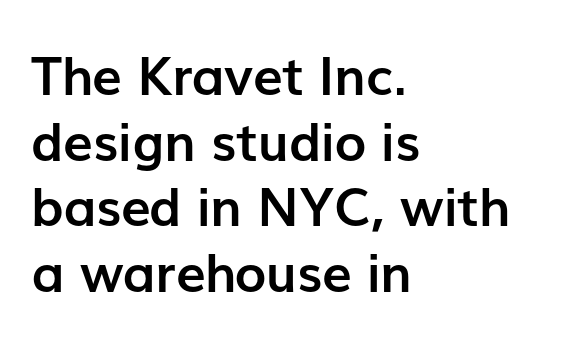
Look at the bottom of the vertical strokes: they stop flat, with no serifs. The rendering uses a bold face; every stroke is thick and dark. The passage is arranged the way most books set body copy — flush left. Descenders hang freely into open space.
